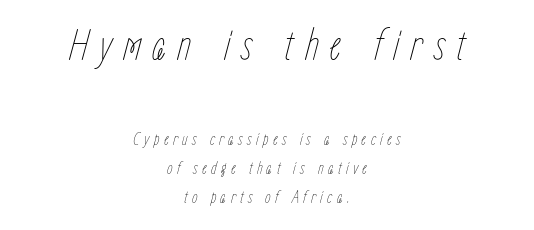
In terms of posture, this sample is oblique. Short note: letters widely spaced. The typesetter chose a symmetrical, centered arrangement here. The rendering uses natural spacing where letterforms have individual widths. A bare baseline throughout the passage.
